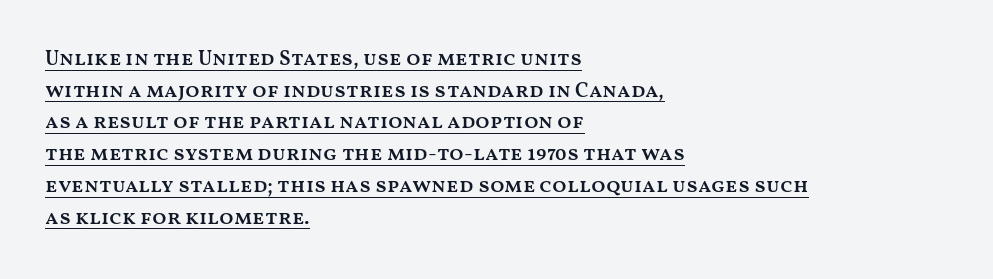
The lettering stays uniformly vertical, giving the passage a roman look. The face used here appears with an underline applied. Nobody touched the tracking dial on this one. A classic flush-left, rag-right setting is used for this passage. The space between consecutive lines is moderate. Look at the stroke-to-counter ratio: somewhat heavy, a semibold.
